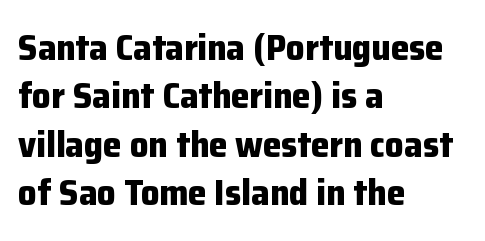
Q: Is the text bold? A: Yes.
Q: Is the text italic (slanted)? A: No, it is upright.
Q: Is the typeface a serif or a sans-serif typeface? A: Sans-serif.
Q: Is the text underlined? A: No.
Q: How is the paragraph aligned? A: Left-aligned.
Q: Is the spacing between letters normal or unusually wide? A: Normal.
Q: Is the spacing between lines tight, normal or loose? A: Normal.
Q: Width (condensed, normal, or wide)? A: Normal.
Q: Stroke contrast? A: Low.
Q: x-height? A: Medium.
Q: Monospaced? A: No.
